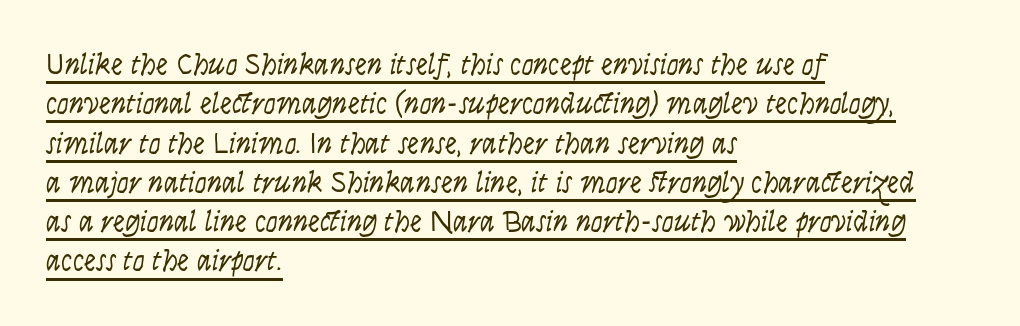
A student would call this left alignment; a typographer would say flush left, rag right. Looks like someone drew a line under every word here. Weight class: somewhere from thin through regular. The designer went with a sans here, leaving each stem footless.
